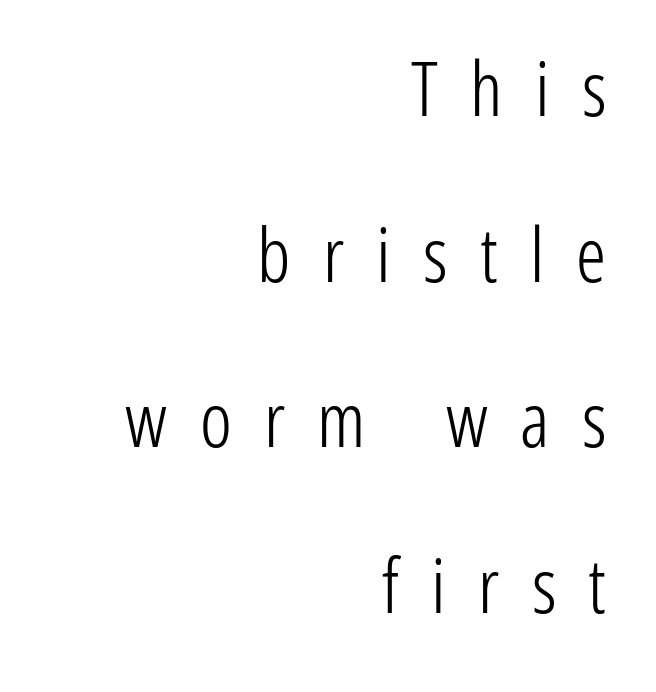
{"serif": "no", "italic": "no", "bold": "no", "weight": "light", "width": "condensed", "stroke_contrast": "low", "x_height": "medium", "monospaced": "no", "underline": "no", "align": "right", "line_spacing": "loose", "line_spacing_ratio": 2.21, "letter_spacing": "wide", "letter_spacing_em": 0.43, "glyph_px": 75}
